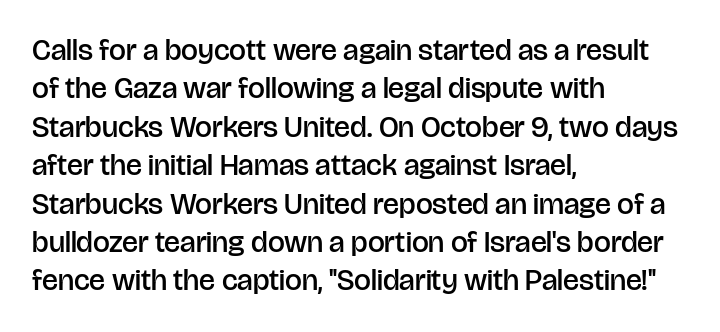
{"serif": "no", "italic": "no", "bold": "semi", "weight": "semibold", "width": "normal", "stroke_contrast": "low", "x_height": "large", "monospaced": "no", "underline": "no", "align": "left", "line_spacing": "normal", "line_spacing_ratio": 1.28, "letter_spacing": "normal", "letter_spacing_em": 0.0, "glyph_px": 30}
